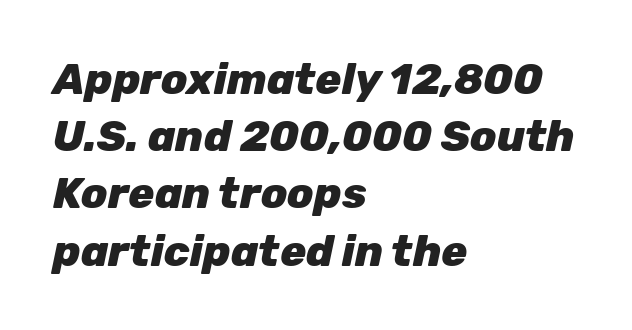
{"italic": "yes", "lean": "right", "slant_degrees": 12, "bold": "yes", "weight": "heavy", "width": "normal", "stroke_contrast": "low", "x_height": "medium", "monospaced": "no", "underline": "no", "align": "left", "line_spacing": "normal", "line_spacing_ratio": 1.33, "letter_spacing": "normal", "letter_spacing_em": 0.0, "glyph_px": 43}
